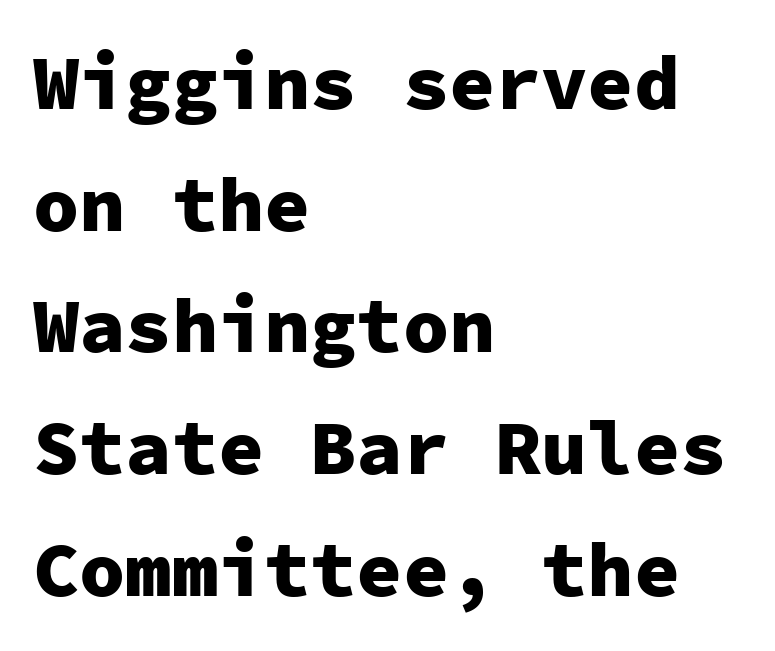
Q: Is the text bold? A: Yes.
Q: Is the text italic (slanted)? A: No, it is upright.
Q: Is the typeface a serif or a sans-serif typeface? A: Sans-serif.
Q: Is the text underlined? A: No.
Q: How is the paragraph aligned? A: Left-aligned.
Q: Is the spacing between letters normal or unusually wide? A: Normal.
Q: Is the spacing between lines tight, normal or loose? A: Normal.
Q: Width (condensed, normal, or wide)? A: Normal.
Q: Stroke contrast? A: Low.
Q: x-height? A: Medium.
Q: Monospaced? A: Yes.
